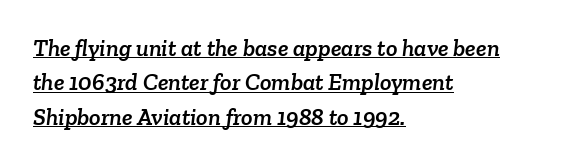
Compared with typical body copy, the letter spacing here is the same. The line-height multiplier appears to be the usual default. The ragged edge is on the right, which tells us the setting is flush left. The rendering uses the underline text-decoration.
